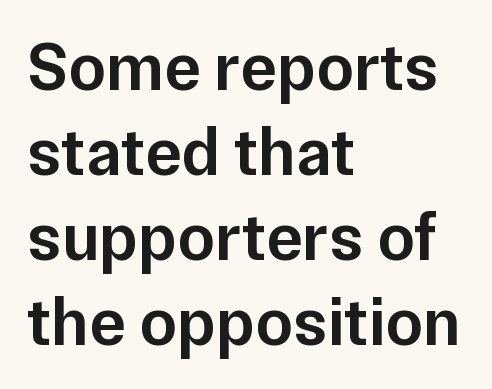
{"serif": "no", "italic": "no", "bold": "semi", "weight": "semibold", "width": "normal", "stroke_contrast": "low", "x_height": "medium", "monospaced": "no", "underline": "no", "align": "left", "line_spacing": "normal", "line_spacing_ratio": 1.25, "letter_spacing": "normal", "letter_spacing_em": 0.0, "glyph_px": 68}
